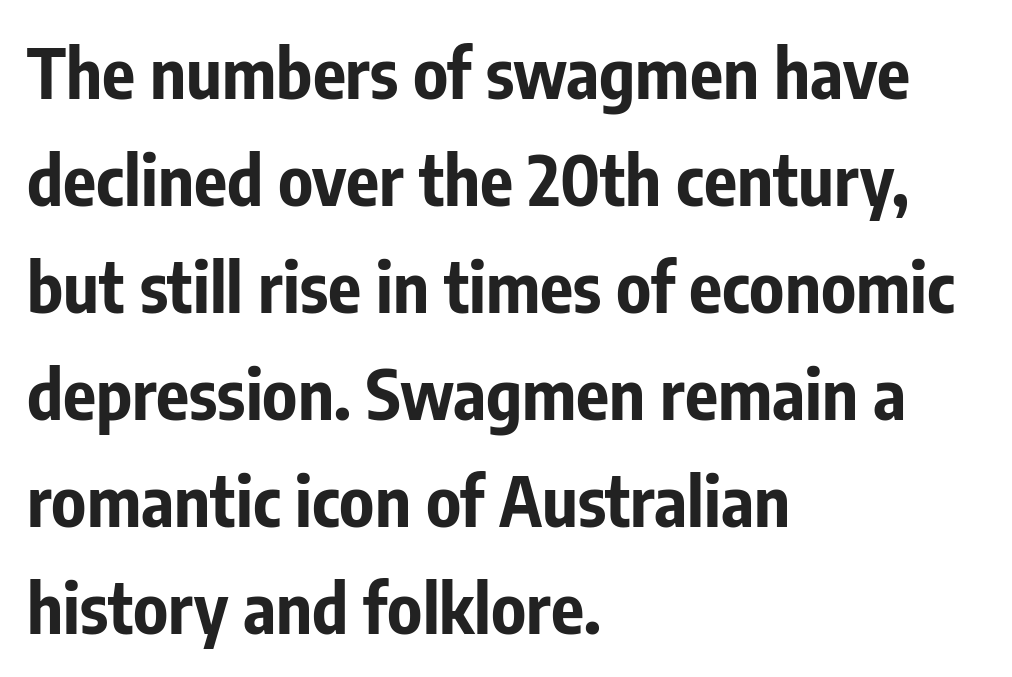
The image shows 69 px bold, condensed sans-serif type, upright; set left-aligned, normal line spacing (1.55x), normal letter spacing, not underlined; low stroke contrast and a medium x-height.
